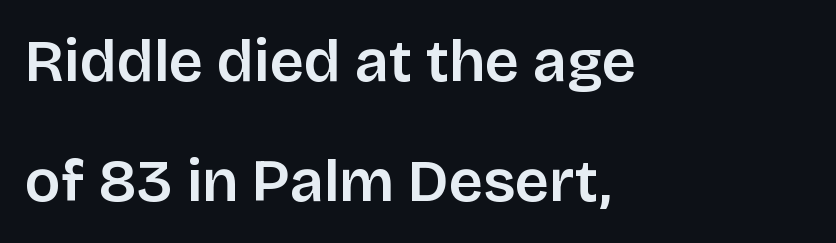
The image shows 60 px semibold sans-serif type, upright; set left-aligned, loose line spacing (2.0x), normal letter spacing, not underlined; low stroke contrast and a large x-height.
